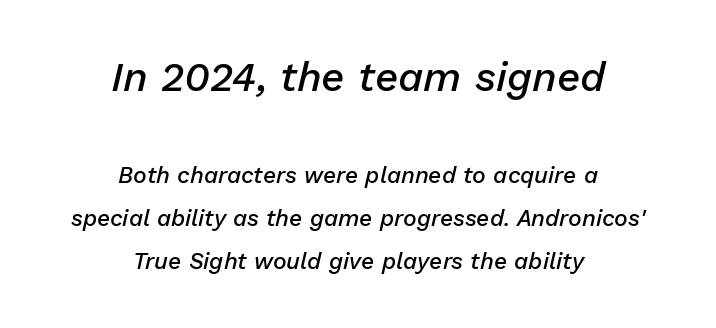
Q: Is the text bold? A: Semi-bold.
Q: Is the text italic (slanted)? A: Yes, it leans right by about 13 degrees.
Q: Is the text underlined? A: No.
Q: How is the paragraph aligned? A: Centered.
Q: Is the spacing between letters normal or unusually wide? A: Normal.
Q: Which block of text is set in a larger size, the first (top) or the second (bottom)? A: The first (top) one.
Q: Width (condensed, normal, or wide)? A: Normal.
Q: Stroke contrast? A: Low.
Q: x-height? A: Medium.
Q: Monospaced? A: No.
